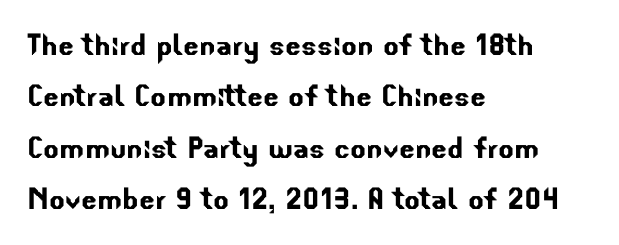
Q: Is the typeface a serif or a sans-serif typeface? A: Sans-serif.
Q: Is the text underlined? A: No.
Q: How is the paragraph aligned? A: Left-aligned.
Q: Is the spacing between letters normal or unusually wide? A: Normal.
Q: Is the spacing between lines tight, normal or loose? A: Normal.
Q: Width (condensed, normal, or wide)? A: Normal.
Q: Stroke contrast? A: Low.
Q: x-height? A: Small.
Q: Monospaced? A: No.
